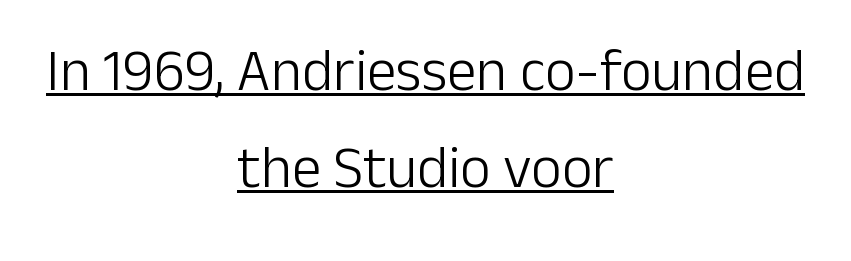
You could not count columns in this text — the font is proportionally spaced. This is the regular roman posture of the typeface. Each stroke keeps to a modest, everyday thickness or less. The line texture is even and compact thanks to regular tracking. The lettering is marked with a stroke running underneath it. The type family on display is of the sans-serif kind.
